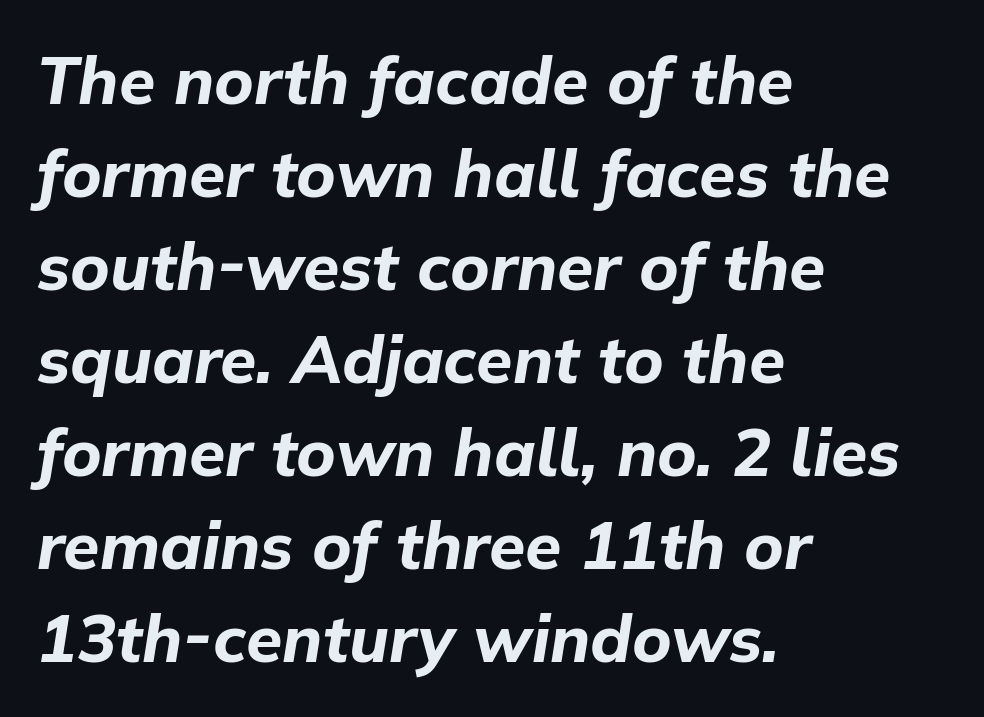
Q: Is the text bold? A: Yes.
Q: Is the text italic (slanted)? A: Yes, it leans right by about 9 degrees.
Q: Is the text underlined? A: No.
Q: How is the paragraph aligned? A: Left-aligned.
Q: Is the spacing between letters normal or unusually wide? A: Normal.
Q: Is the spacing between lines tight, normal or loose? A: Normal.
Q: Width (condensed, normal, or wide)? A: Normal.
Q: Stroke contrast? A: Low.
Q: x-height? A: Medium.
Q: Monospaced? A: No.
